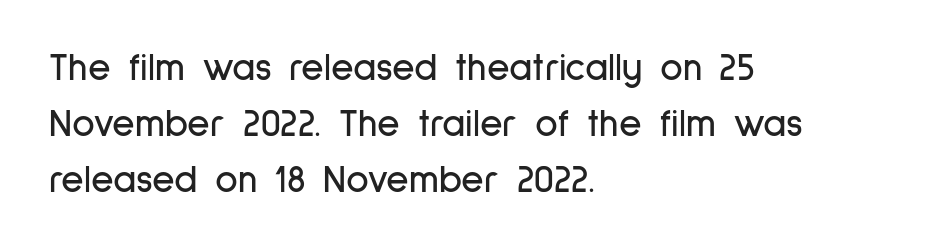
Short and long lines alike share a common starting point at left. Whoever set this chose a conventional vertical rhythm. Are there feet on the stems? There aren't — it's a sans. The letterforms sit shoulder to shoulder at normal distance. Italic: no, the glyphs are upright roman. Here the designer chose a conventional face with non-uniform glyph widths.
